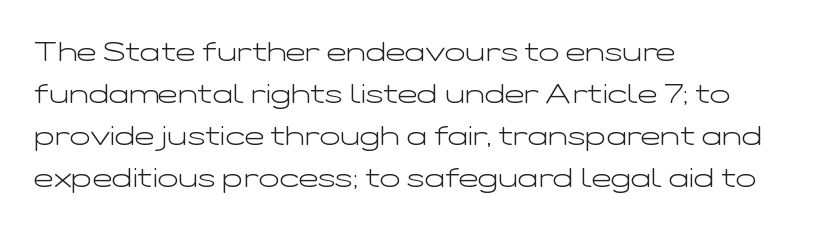
Q: Is the text bold? A: No.
Q: Is the text italic (slanted)? A: No, it is upright.
Q: Is the text underlined? A: No.
Q: How is the paragraph aligned? A: Left-aligned.
Q: Is the spacing between letters normal or unusually wide? A: Normal.
Q: Is the spacing between lines tight, normal or loose? A: Normal.
